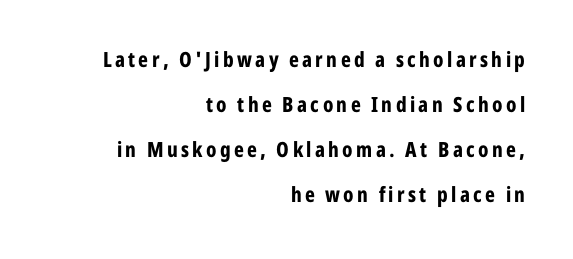
Airy leading. Each row of text sits above clean, open space. In CSS terms this would be text-align: right. Set as a true bold cut, around the 700 mark. This is roman type, the default non-slanted kind.
